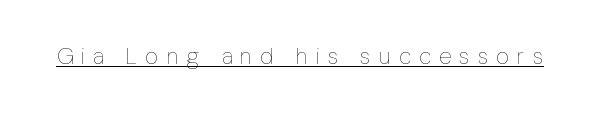
Q: Is the text bold? A: No.
Q: Is the text italic (slanted)? A: No, it is upright.
Q: Is the text underlined? A: Yes.
Q: Is the spacing between letters normal or unusually wide? A: Unusually wide.
